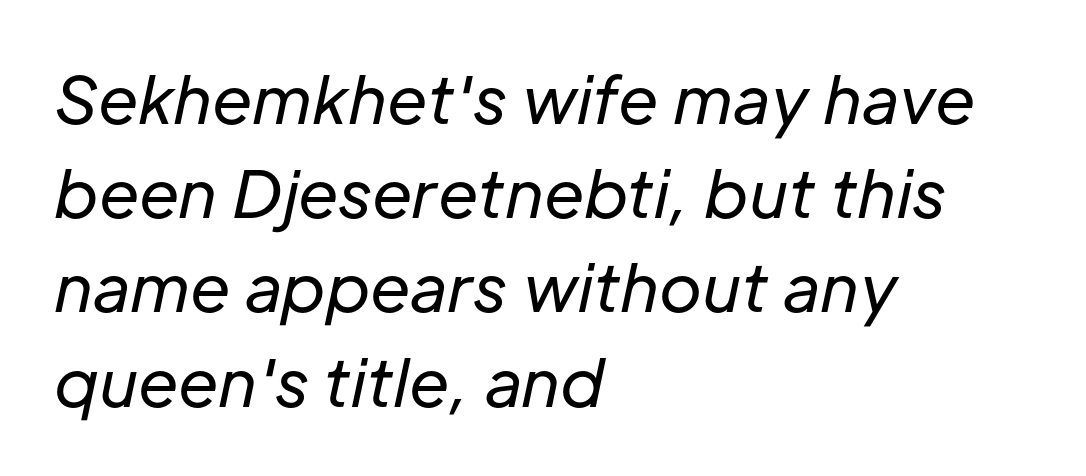
{"italic": "yes", "lean": "right", "slant_degrees": 12, "bold": "no", "weight": "regular", "width": "normal", "stroke_contrast": "low", "x_height": "medium", "monospaced": "no", "underline": "no", "align": "left", "line_spacing": "normal", "line_spacing_ratio": 1.45, "letter_spacing": "normal", "letter_spacing_em": 0.0, "glyph_px": 65}
